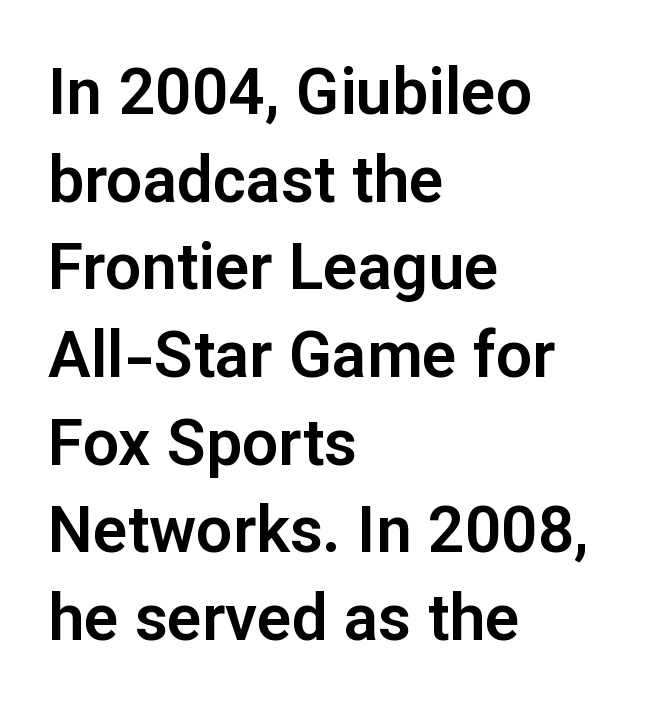
The image shows 64 px sans-serif type, upright; set left-aligned, normal line spacing (1.37x), normal letter spacing, not underlined; low stroke contrast and a medium x-height.
